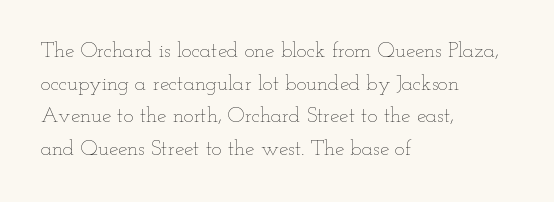
The axis of the letterforms is exactly vertical. Here the glyphs are tracked normally, forming tight word shapes. Descenders hang freely into open space. Line beginnings align vertically; line endings do not. The rows are spaced the way most documents space them.
